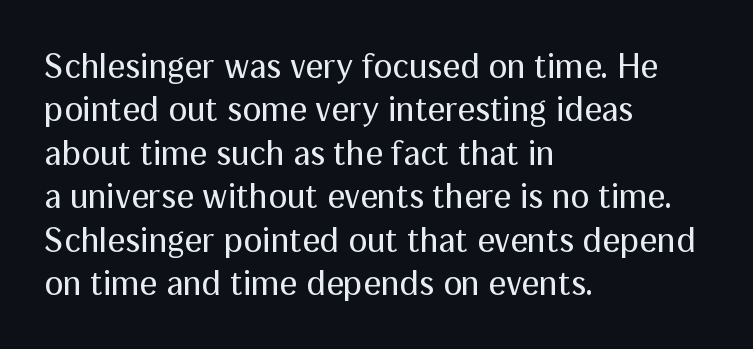
Do the characters align in a grid? No, the font is proportional. The glyphs are unaccompanied by any horizontal stroke below them. The type is set solid horizontally, with unmodified tracking. A light-to-regular cut is what we see here. These lines stack with their left ends in a neat column. This rendering employs a face without finishing strokes, i.e., a sans-serif.
